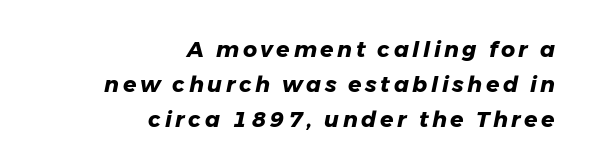
No word sits above an underline. Set as a true bold cut, around the 700 mark. The rendering uses a moderate line-height, typical for paragraphs. Line ends are locked; line starts wander. Every character sits at an angle, as italics do.
